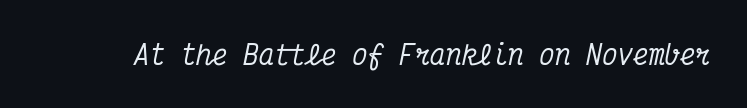
The image shows 26 px text type, italic (leaning right); set normal letter spacing, not underlined.
